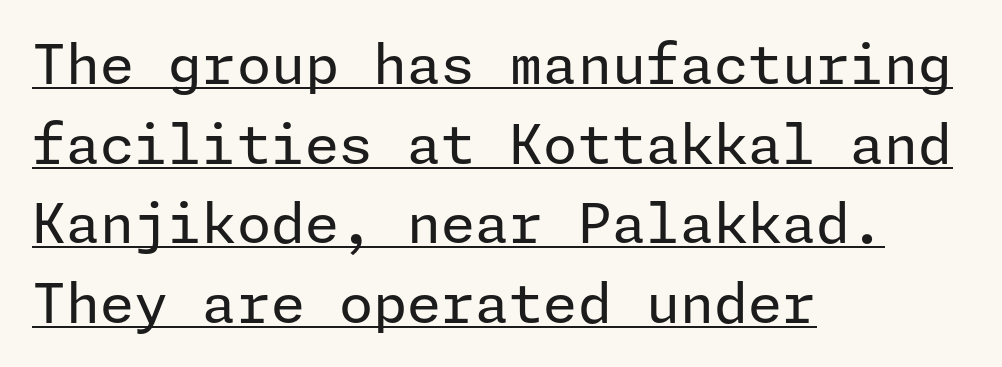
Q: Is the text bold? A: No.
Q: Is the text italic (slanted)? A: No, it is upright.
Q: Is the typeface a serif or a sans-serif typeface? A: Sans-serif.
Q: Is the text underlined? A: Yes.
Q: How is the paragraph aligned? A: Left-aligned.
Q: Is the spacing between letters normal or unusually wide? A: Normal.
Q: Is the spacing between lines tight, normal or loose? A: Normal.
Q: Width (condensed, normal, or wide)? A: Normal.
Q: Stroke contrast? A: Low.
Q: x-height? A: Medium.
